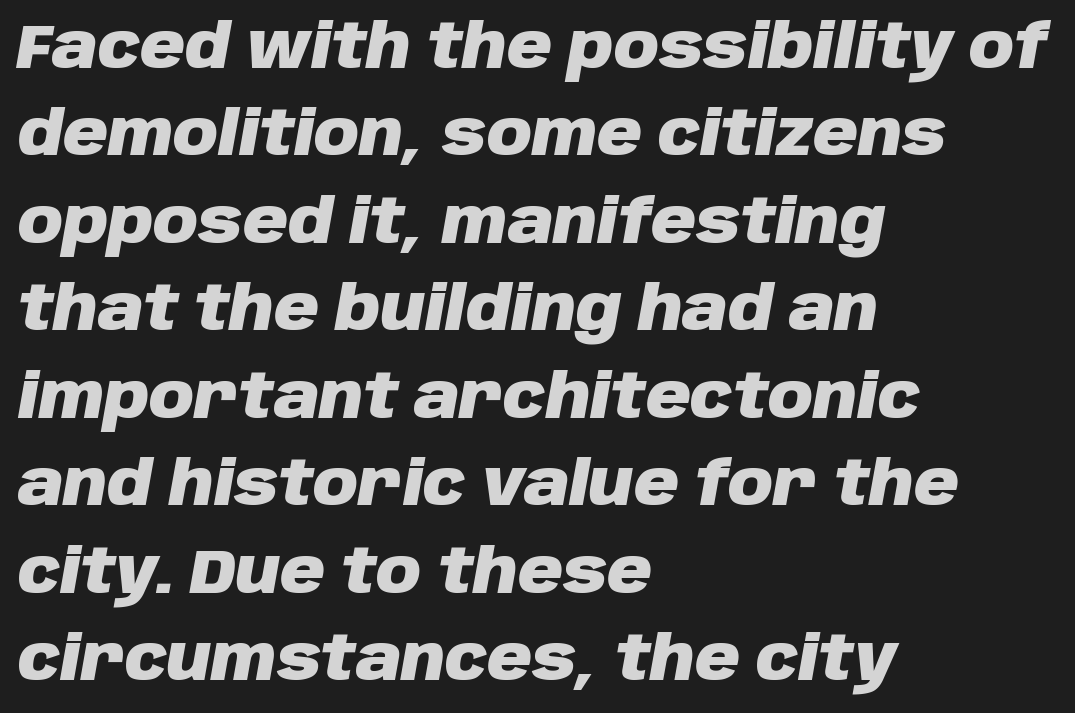
The zone under the glyphs is completely vacant. Alignment: flush left. These words are printed bold, with thick strokes throughout. Yep, that's italic — everything's leaning. A normal amount of white space separates one row of letters from the next. You could call the tracking neutral — neither tight nor loose.
